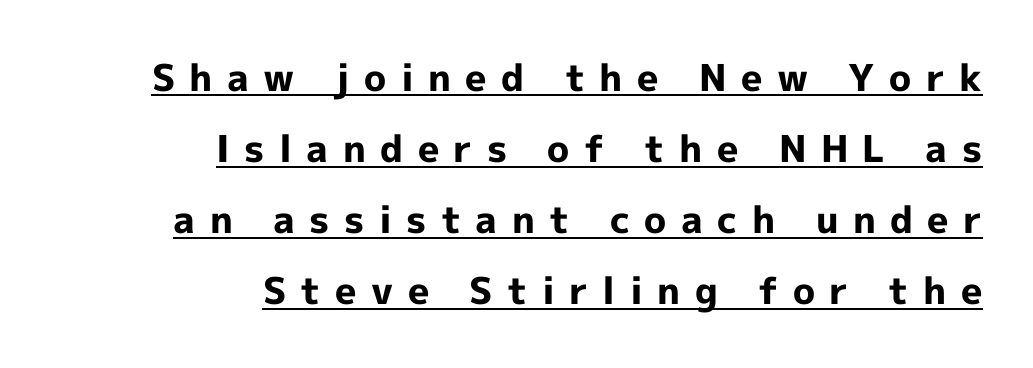
Q: Is the text bold? A: Yes.
Q: Is the text italic (slanted)? A: No, it is upright.
Q: Is the typeface a serif or a sans-serif typeface? A: Sans-serif.
Q: Is the text underlined? A: Yes.
Q: How is the paragraph aligned? A: Right-aligned.
Q: Is the spacing between letters normal or unusually wide? A: Unusually wide.
Q: Is the spacing between lines tight, normal or loose? A: Loose.
Q: Width (condensed, normal, or wide)? A: Normal.
Q: x-height? A: Medium.
Q: Monospaced? A: No.
